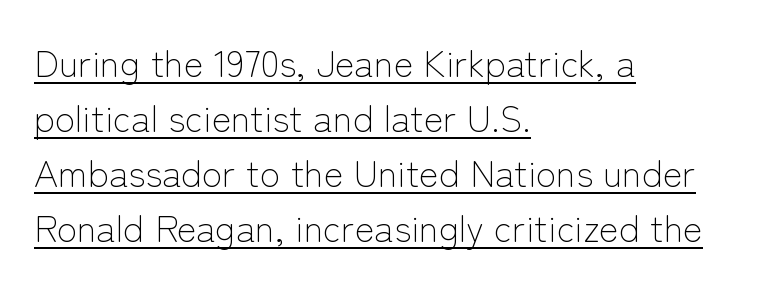
Q: Is the text bold? A: No.
Q: Is the text italic (slanted)? A: No, it is upright.
Q: Is the typeface a serif or a sans-serif typeface? A: Sans-serif.
Q: Is the text underlined? A: Yes.
Q: How is the paragraph aligned? A: Left-aligned.
Q: Is the spacing between letters normal or unusually wide? A: Normal.
Q: Is the spacing between lines tight, normal or loose? A: Normal.
Q: Width (condensed, normal, or wide)? A: Normal.
Q: Stroke contrast? A: Low.
Q: x-height? A: Medium.
Q: Monospaced? A: No.
